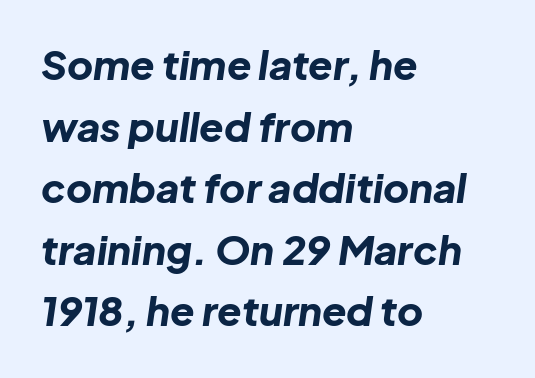
{"italic": "yes", "lean": "right", "slant_degrees": 8, "bold": "yes", "weight": "bold", "width": "normal", "stroke_contrast": "low", "x_height": "medium", "monospaced": "no", "underline": "no", "align": "left", "line_spacing": "normal", "line_spacing_ratio": 1.54, "letter_spacing": "normal", "letter_spacing_em": 0.0, "glyph_px": 40}
